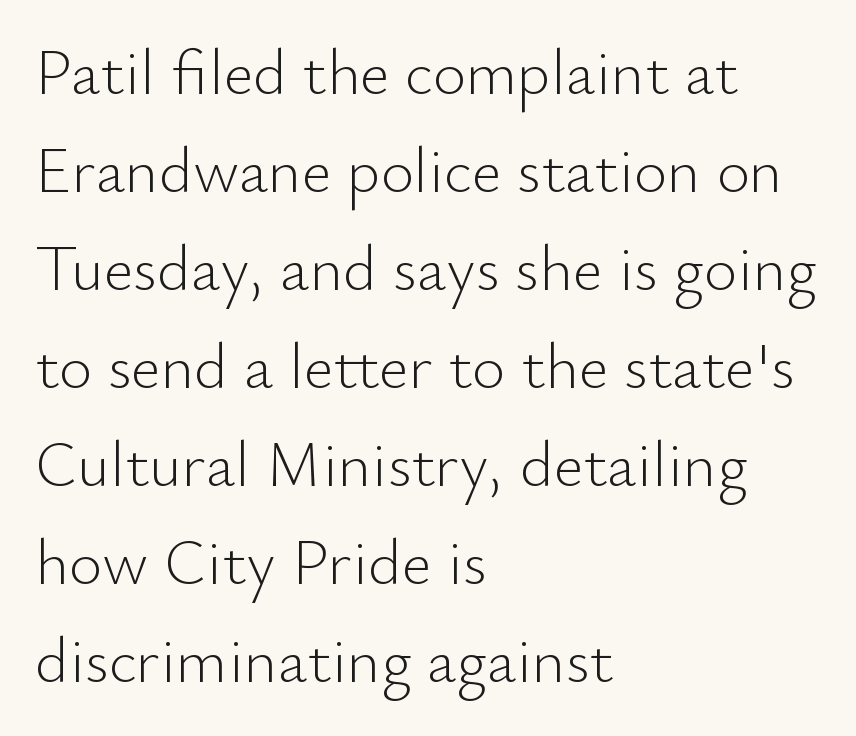
The setting favours the left margin, as ordinary paragraphs usually do. The axis of the letterforms is exactly vertical. Are there feet on the stems? There aren't — it's a sans. Honestly, the letter spacing is just normal — you wouldn't notice it. These lines are rendered in a variable-pitch font. Any mark beneath the type? The region is blank.
